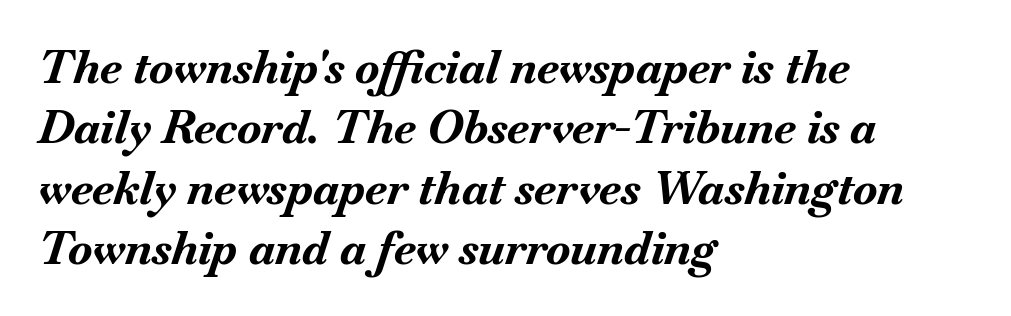
Typesetter's note: full bold, strokes at maximum text heaviness. You could not count columns in this text — the font is proportionally spaced. This rendering leaves character spacing at its baseline value. Is the block centered? No — it sits flush against the left margin. Notice how descenders clear the ascenders below comfortably — that's standard leading. No word sits above an underline.
